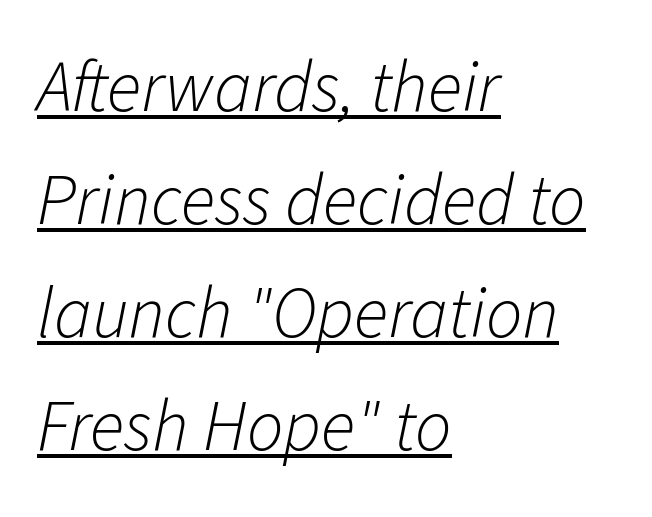
The letters sit at their default tracking, neither squeezed nor spread. Does the copy run flush right? No — it runs flush left. Character widths vary here, with narrow letters taking less room than wide ones. Stroke mass is kept to a normal reading level or below. Honestly, the underline is the first thing you notice here. Rows of type keep a routine distance in the vertical direction.
